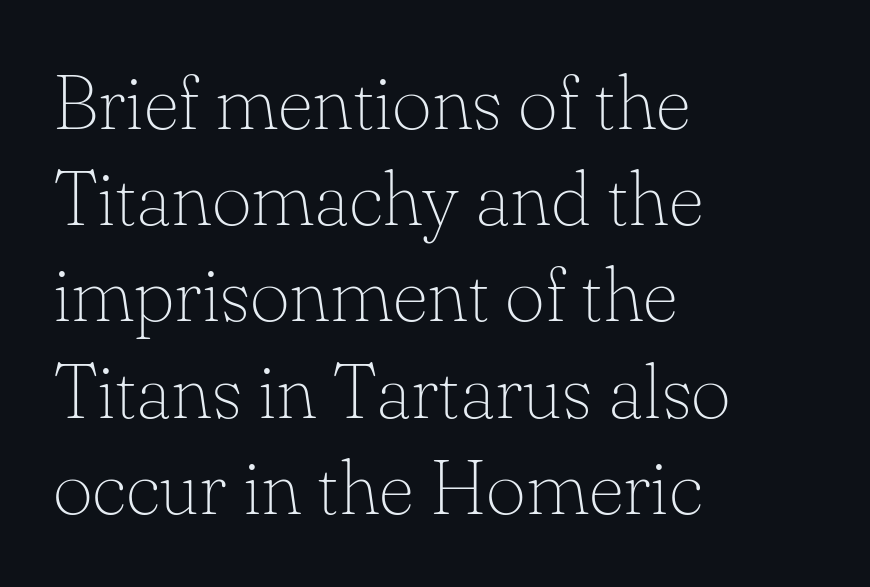
Q: Is the text bold? A: No.
Q: Is the text italic (slanted)? A: No, it is upright.
Q: Is the typeface a serif or a sans-serif typeface? A: Serif.
Q: Is the text underlined? A: No.
Q: How is the paragraph aligned? A: Left-aligned.
Q: Is the spacing between letters normal or unusually wide? A: Normal.
Q: Is the spacing between lines tight, normal or loose? A: Normal.
Q: Width (condensed, normal, or wide)? A: Normal.
Q: Stroke contrast? A: Low.
Q: x-height? A: Small.
Q: Monospaced? A: No.
